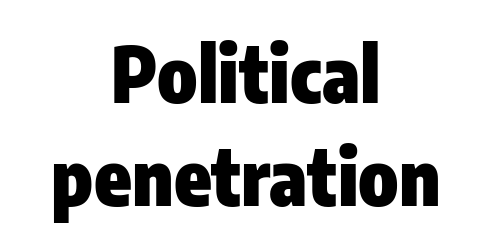
{"serif": "no", "italic": "no", "bold": "yes", "weight": "heavy", "width": "condensed", "stroke_contrast": "low", "x_height": "medium", "monospaced": "no", "underline": "no", "align": "center", "line_spacing": "normal", "line_spacing_ratio": 1.36, "letter_spacing": "normal", "letter_spacing_em": 0.0, "glyph_px": 76}
